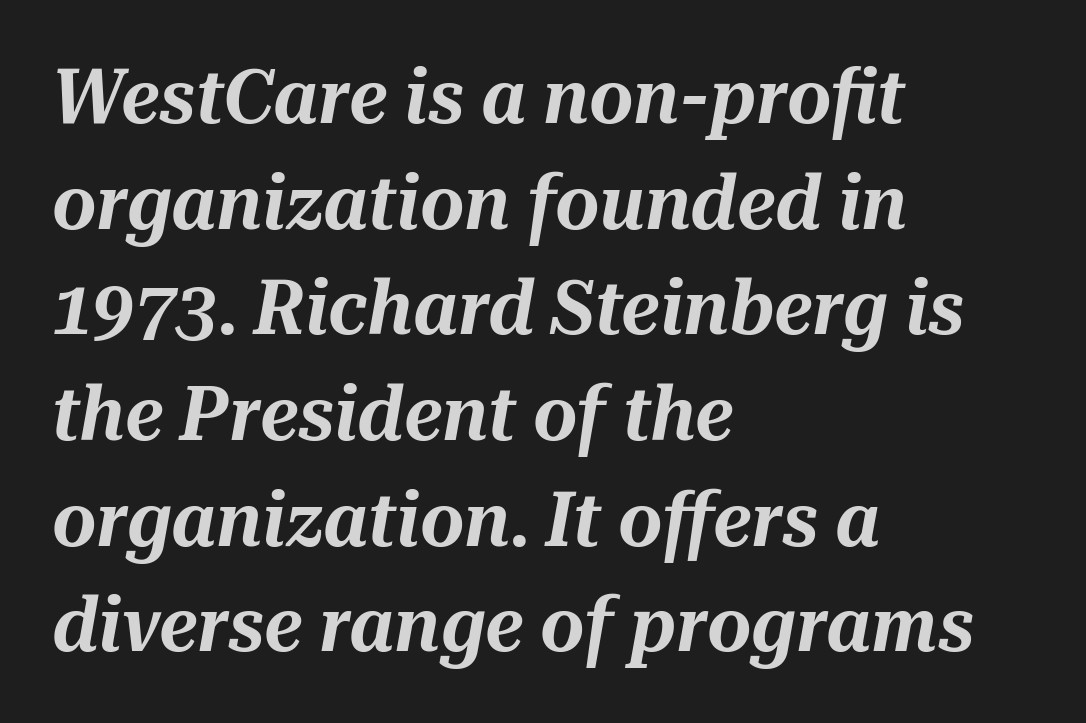
{"italic": "yes", "lean": "right", "slant_degrees": 10, "width": "normal", "stroke_contrast": "medium", "x_height": "medium", "monospaced": "no", "underline": "no", "align": "left", "line_spacing": "normal", "line_spacing_ratio": 1.39, "letter_spacing": "normal", "letter_spacing_em": 0.0, "glyph_px": 76}
